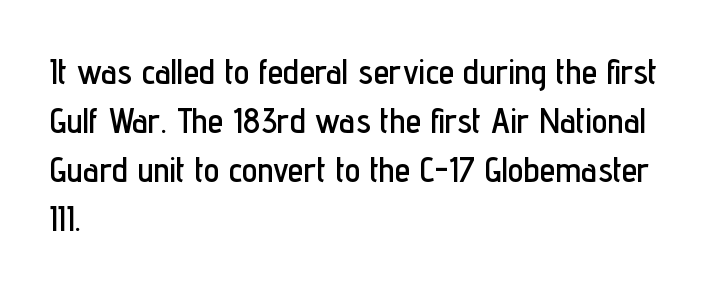
Q: Is the text italic (slanted)? A: No, it is upright.
Q: Is the typeface a serif or a sans-serif typeface? A: Sans-serif.
Q: Is the text underlined? A: No.
Q: How is the paragraph aligned? A: Left-aligned.
Q: Is the spacing between letters normal or unusually wide? A: Normal.
Q: Is the spacing between lines tight, normal or loose? A: Normal.
Q: Width (condensed, normal, or wide)? A: Condensed.
Q: Stroke contrast? A: Low.
Q: x-height? A: Medium.
Q: Monospaced? A: No.
